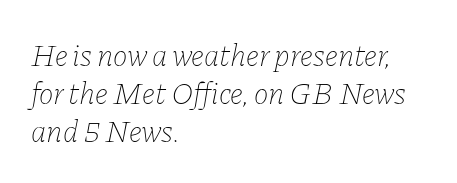
Q: Is the text bold? A: No.
Q: Is the text italic (slanted)? A: Yes, it leans right by about 11 degrees.
Q: Is the text underlined? A: No.
Q: How is the paragraph aligned? A: Left-aligned.
Q: Is the spacing between letters normal or unusually wide? A: Normal.
Q: Width (condensed, normal, or wide)? A: Normal.
Q: Stroke contrast? A: Low.
Q: x-height? A: Medium.
Q: Monospaced? A: No.
